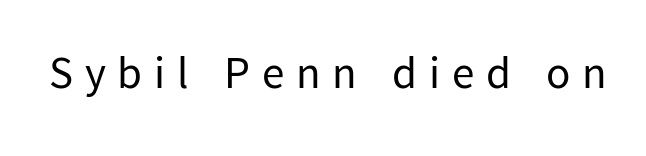
The image shows 45 px regular-weight sans-serif type, upright; set unusually wide letter spacing (+0.26 em), not underlined; low stroke contrast and a medium x-height.
